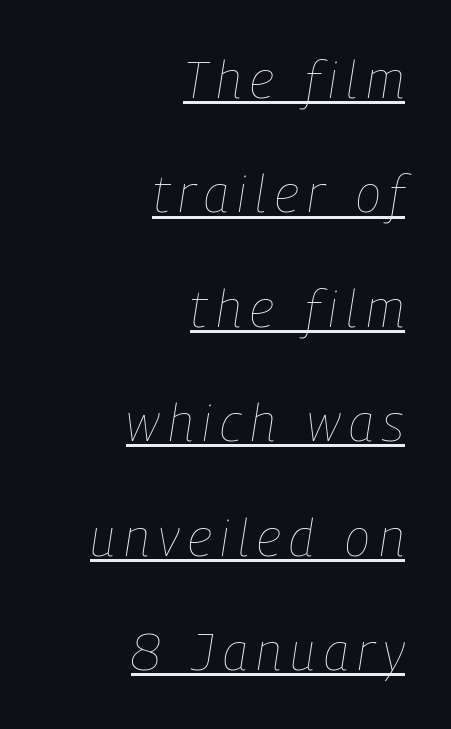
{"italic": "yes", "lean": "right", "slant_degrees": 9, "bold": "no", "weight": "thin", "width": "condensed", "stroke_contrast": "low", "x_height": "medium", "monospaced": "no", "underline": "yes", "align": "right", "line_spacing": "loose", "line_spacing_ratio": 2.2, "glyph_px": 52}
